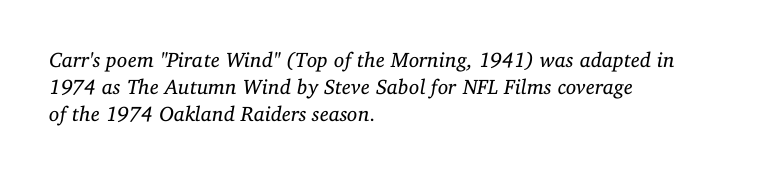
The image shows 21 px text type, italic (leaning right); set left-aligned, normal line spacing (1.29x), normal letter spacing, not underlined.
